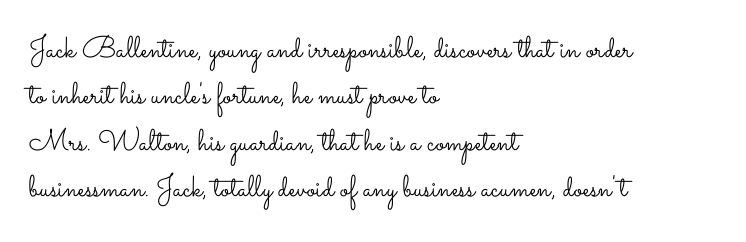
{"bold": "no", "weight": "light", "width": "wide", "stroke_contrast": "low", "x_height": "small", "monospaced": "no", "underline": "no", "align": "left", "line_spacing": "normal", "line_spacing_ratio": 1.55, "letter_spacing": "normal", "letter_spacing_em": 0.0, "glyph_px": 30}
